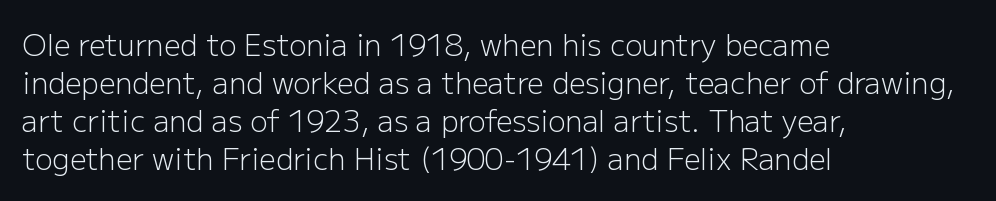
I'd call this a sans setting — the letters go barefoot. Which margin do the lines hug? The left one — the right edge is uneven. The space directly below the letters is spotless. Note the varied advance widths — an 'i' is clearly narrower than an 'm'.
